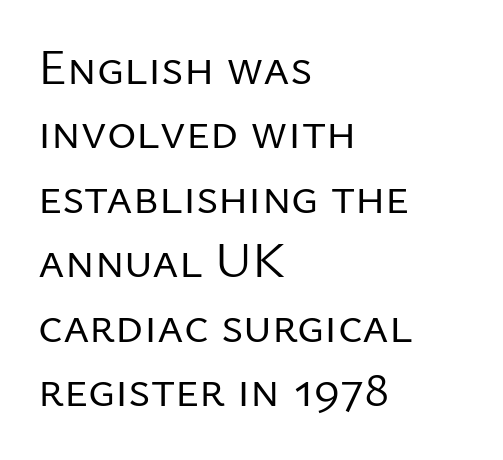
The image shows 50 px regular-weight sans-serif type, upright; set left-aligned, normal line spacing (1.29x), normal letter spacing, not underlined; low stroke contrast and a medium x-height.
